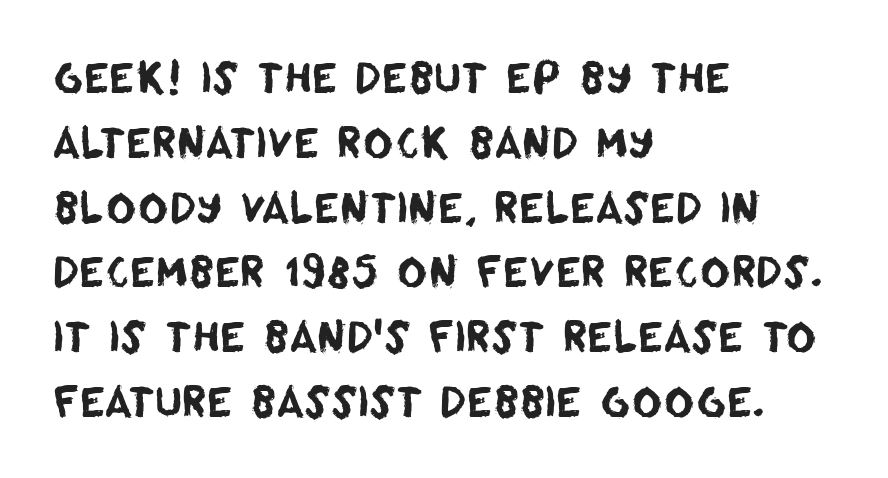
The image shows 41 px sans-serif type; set left-aligned, normal line spacing (1.58x), normal letter spacing, not underlined; low stroke contrast and a large x-height.
